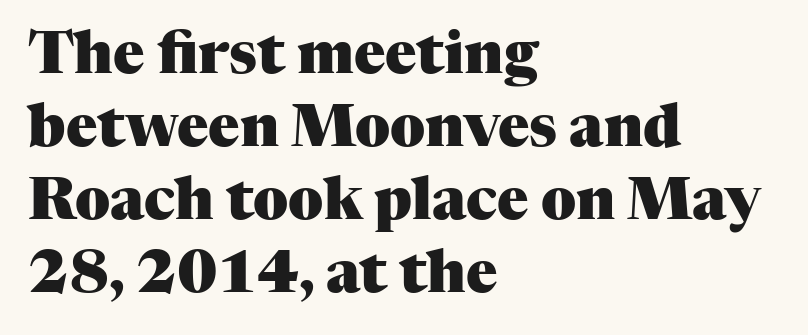
This sample keeps an unexceptional amount of space between lines. Nothing unusual about the tracking: characters are spaced as the font intends. These lines carry a lot of weight — the face is fully bold. You could not count columns in this text — the font is proportionally spaced. The foot of each line stays bare and open. Old-style or modern, the face here clearly has serifs.
